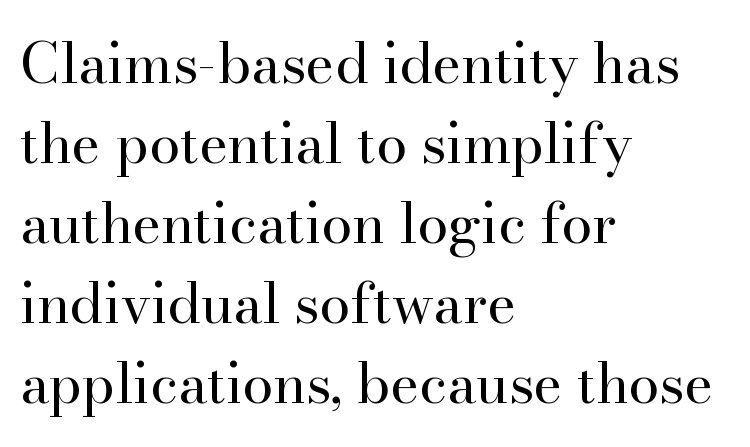
Q: Is the text bold? A: No.
Q: Is the text italic (slanted)? A: No, it is upright.
Q: Is the typeface a serif or a sans-serif typeface? A: Serif.
Q: Is the text underlined? A: No.
Q: How is the paragraph aligned? A: Left-aligned.
Q: Is the spacing between letters normal or unusually wide? A: Normal.
Q: Is the spacing between lines tight, normal or loose? A: Normal.
Q: Width (condensed, normal, or wide)? A: Normal.
Q: Stroke contrast? A: High.
Q: x-height? A: Small.
Q: Monospaced? A: No.
